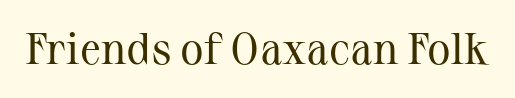
The image shows 44 px regular-weight serif type, upright; set normal letter spacing, not underlined; medium stroke contrast and a medium x-height.
